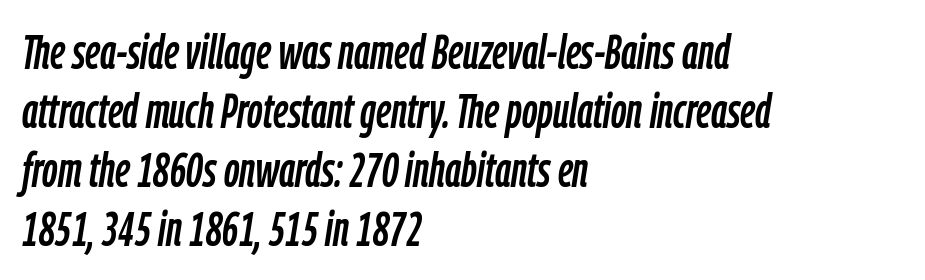
Short and long lines alike share a common starting point at left. The type is set solid horizontally, with unmodified tracking. These lines are rendered in a variable-pitch font. The passage shown leans; its letterforms are oblique. The space directly below the letters is spotless.
